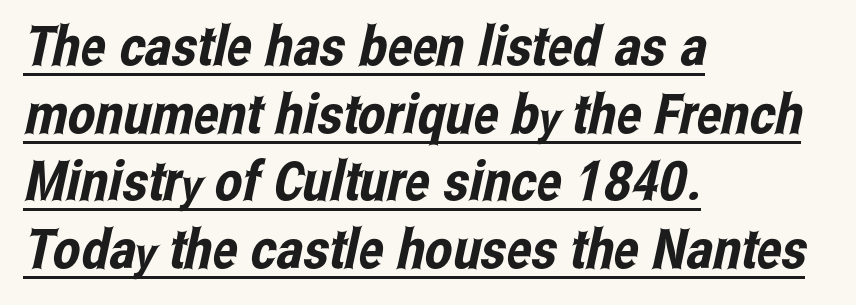
Q: Is the typeface a serif or a sans-serif typeface? A: Sans-serif.
Q: Is the text underlined? A: Yes.
Q: How is the paragraph aligned? A: Left-aligned.
Q: Is the spacing between letters normal or unusually wide? A: Normal.
Q: Width (condensed, normal, or wide)? A: Condensed.
Q: Stroke contrast? A: Low.
Q: x-height? A: Medium.
Q: Monospaced? A: No.
